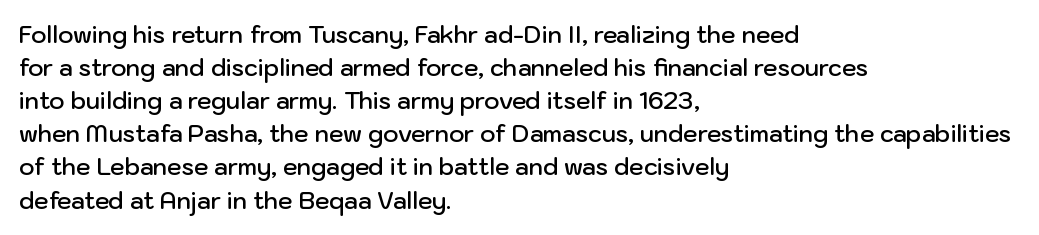
Default kerning and tracking; the words read as compact shapes. Quick note: interline space is typical. This rendering features lettering with no underline. Left-aligned paragraph, ragged on the right. The strokes are fattened partway — semibold, not bold. Italic: no, the glyphs are upright roman.
